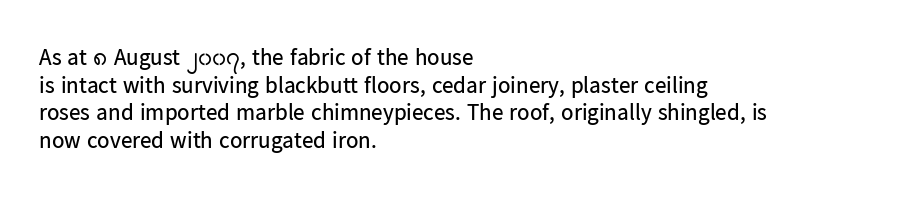
The image shows 23 px text type, upright; set left-aligned, line spacing 1.2x, normal letter spacing, not underlined.
